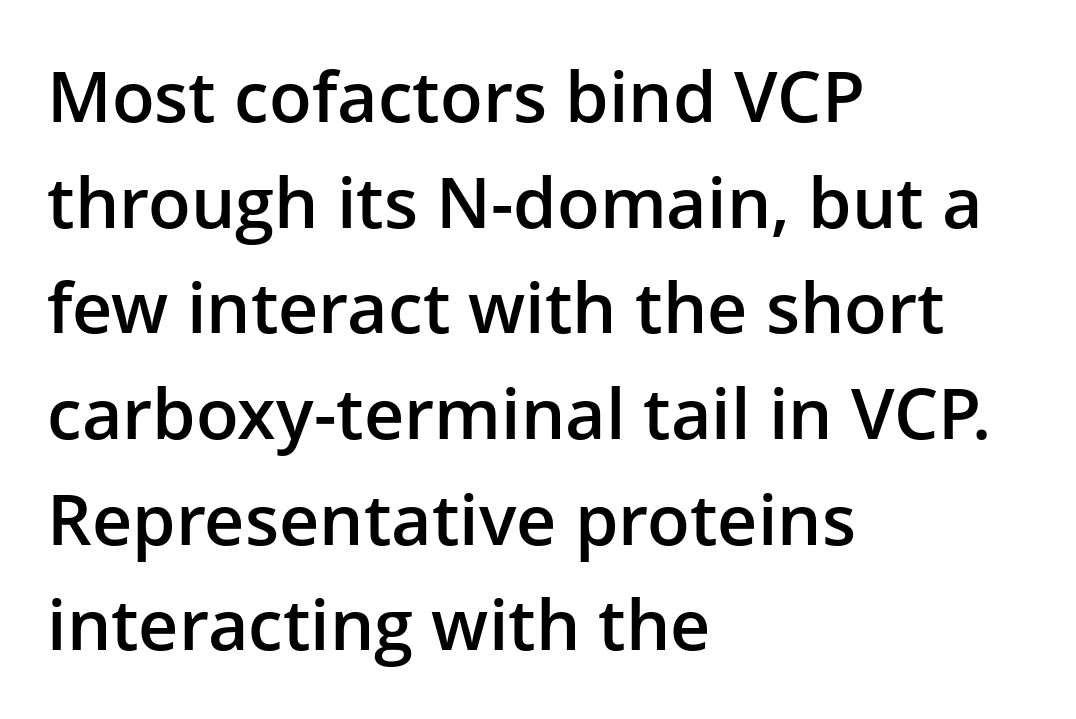
Q: Is the text bold? A: Semi-bold.
Q: Is the text italic (slanted)? A: No, it is upright.
Q: Is the typeface a serif or a sans-serif typeface? A: Sans-serif.
Q: Is the text underlined? A: No.
Q: How is the paragraph aligned? A: Left-aligned.
Q: Is the spacing between letters normal or unusually wide? A: Normal.
Q: Is the spacing between lines tight, normal or loose? A: Normal.
Q: Width (condensed, normal, or wide)? A: Normal.
Q: Stroke contrast? A: Low.
Q: x-height? A: Medium.
Q: Monospaced? A: No.
